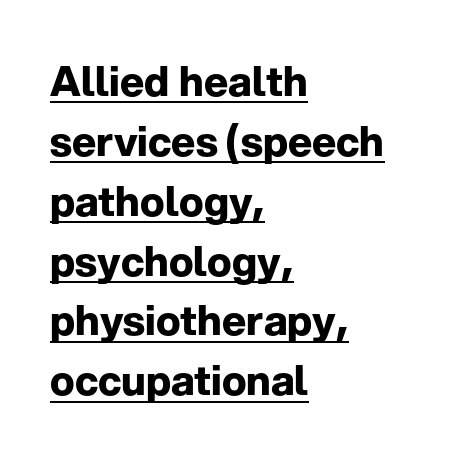
{"serif": "no", "italic": "no", "bold": "yes", "weight": "bold", "width": "normal", "stroke_contrast": "low", "x_height": "medium", "monospaced": "no", "underline": "yes", "align": "left", "line_spacing": "normal", "line_spacing_ratio": 1.46, "letter_spacing": "normal", "letter_spacing_em": 0.0, "glyph_px": 41}
